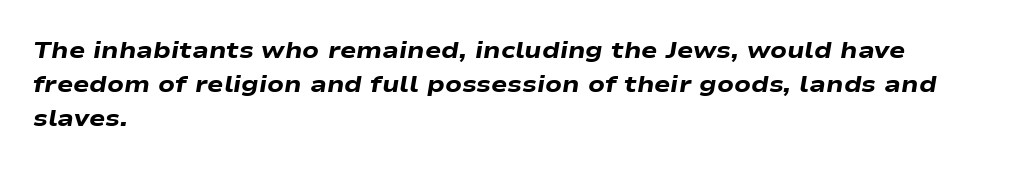
The image shows 24 px bold type, italic (leaning right); set left-aligned, normal line spacing (1.42x), normal letter spacing, not underlined.
